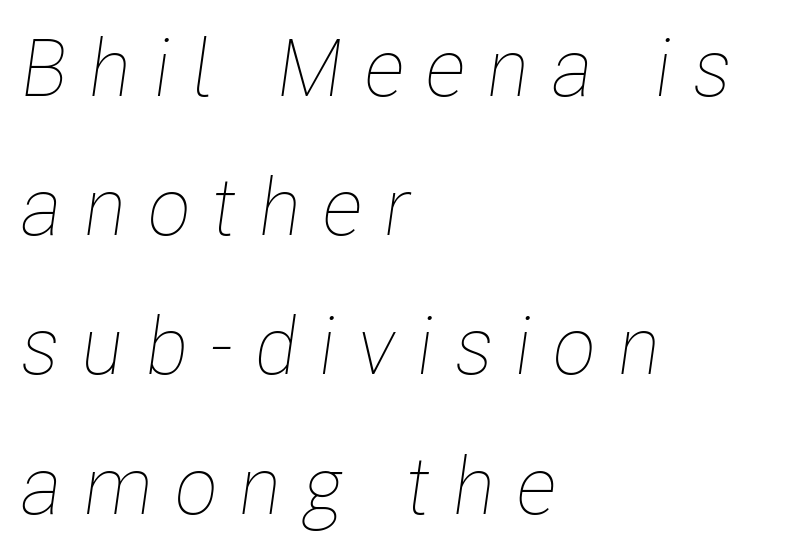
The baseline area is clear. Think of a printed novel: that variable character pitch is what you see here. This rendering uses left alignment, leaving the right contour irregular. This is not heavy type; no bold has been used. In terms of posture, this sample is oblique.
